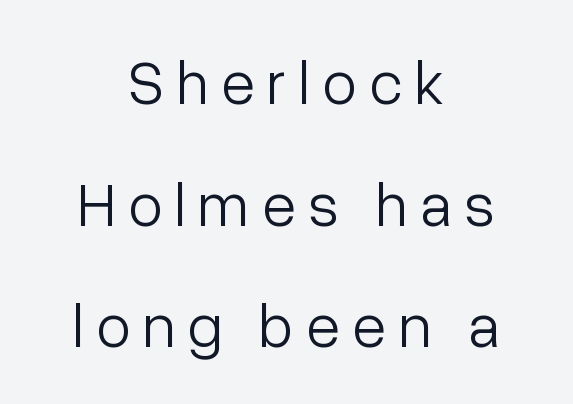
Vertically, the passage feels expansive, rows floating well apart. Unbolded letterforms with no extra heft. Spacing verdict: proportional, widths tailored to each character. The letters stand straight up with perfectly vertical stems. The letters carry no serifs — their stems end cleanly without finishing strokes.
